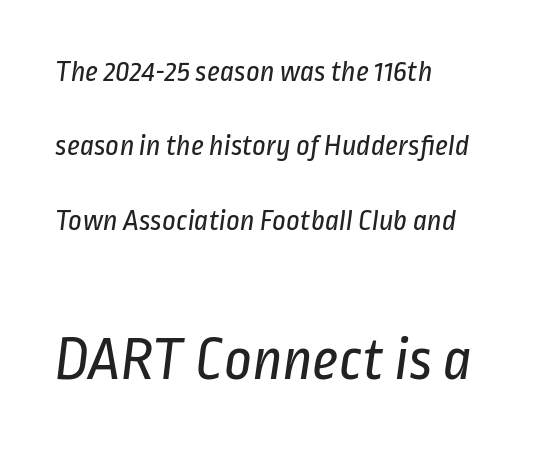
Q: Is the text bold? A: No.
Q: Is the typeface a serif or a sans-serif typeface? A: Sans-serif.
Q: Is the text underlined? A: No.
Q: How is the paragraph aligned? A: Left-aligned.
Q: Is the spacing between letters normal or unusually wide? A: Normal.
Q: Is the spacing between lines tight, normal or loose? A: Loose.
Q: Which block of text is set in a larger size, the first (top) or the second (bottom)? A: The second (bottom) one.
Q: Width (condensed, normal, or wide)? A: Condensed.
Q: Stroke contrast? A: Low.
Q: x-height? A: Medium.
Q: Monospaced? A: No.
